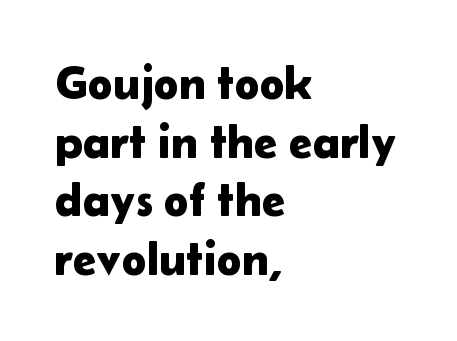
The image shows 47 px sans-serif type, upright; set left-aligned, normal line spacing (1.25x), normal letter spacing, not underlined; low stroke contrast and a medium x-height.
